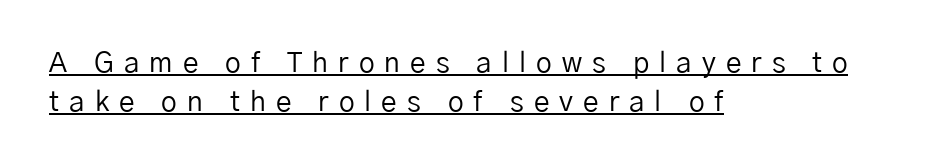
Q: Is the text bold? A: No.
Q: Is the text italic (slanted)? A: No, it is upright.
Q: Is the typeface a serif or a sans-serif typeface? A: Sans-serif.
Q: Is the text underlined? A: Yes.
Q: How is the paragraph aligned? A: Left-aligned.
Q: Is the spacing between letters normal or unusually wide? A: Unusually wide.
Q: Is the spacing between lines tight, normal or loose? A: Normal.
Q: Width (condensed, normal, or wide)? A: Normal.
Q: Stroke contrast? A: Low.
Q: x-height? A: Medium.
Q: Monospaced? A: No.
